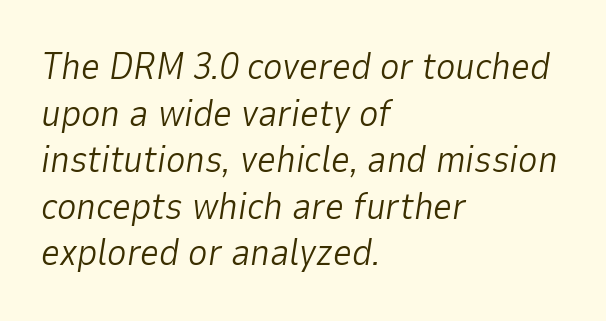
The lines in this sample share a left origin and differ only in where they stop. Each row of text sits above clean, open space. Inter-character spacing is left at the font's built-in metrics. Character widths vary here, with narrow letters taking less room than wide ones. The typography opts for an oblique posture over an upright one. Think standard paragraph weight, or any step lighter than that.
